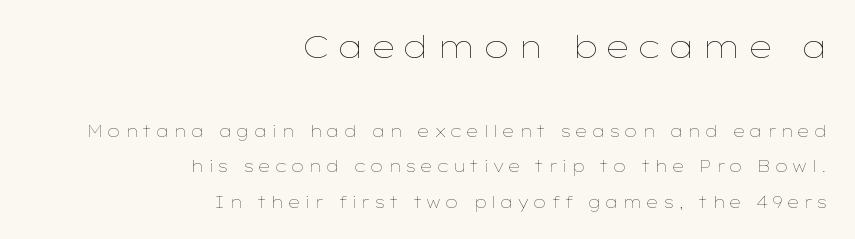
Q: Is the text bold? A: No.
Q: Is the text italic (slanted)? A: No, it is upright.
Q: Is the text underlined? A: No.
Q: How is the paragraph aligned? A: Right-aligned.
Q: Is the spacing between letters normal or unusually wide? A: Unusually wide.
Q: Is the spacing between lines tight, normal or loose? A: Loose.
Q: Which block of text is set in a larger size, the first (top) or the second (bottom)? A: The first (top) one.
Q: Width (condensed, normal, or wide)? A: Wide.
Q: Stroke contrast? A: Low.
Q: x-height? A: Medium.
Q: Monospaced? A: No.
